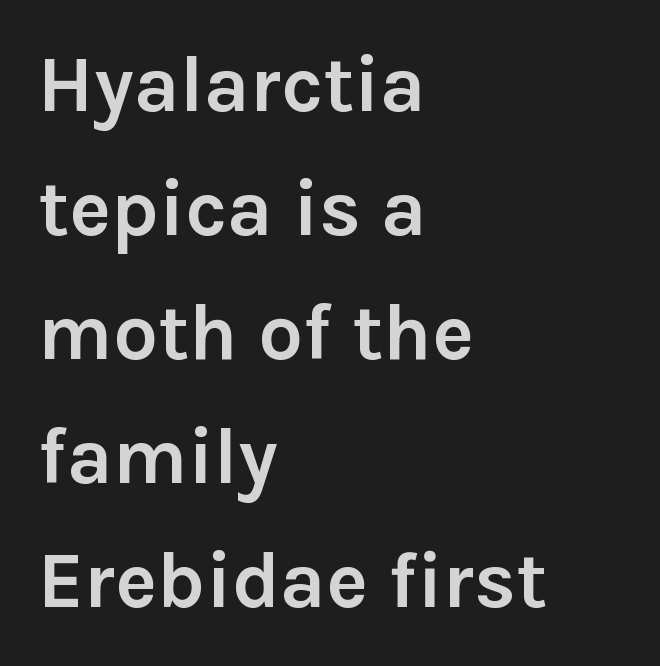
One glance says typical: line gaps are just what's usual. The typesetting leans heavy: a genuine bold. To sum up the face: it is a sans, with no serifs. Anything drawn beneath the words? Only blank space. Note the varied advance widths — an 'i' is clearly narrower than an 'm'.
